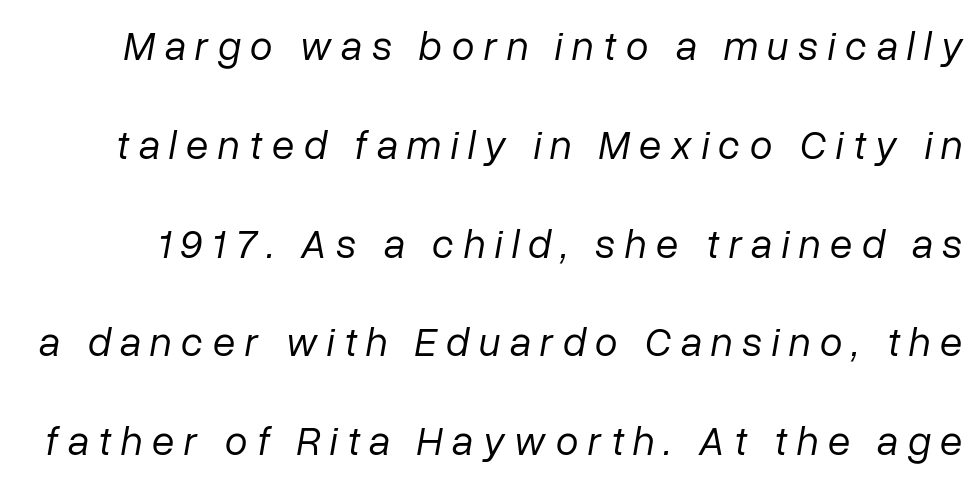
Style check: oblique. The space beneath each line is pristine and unruled. Someone cranked the tracking dial way up on this one. Leading is clearly above the norm, producing a sparse column. Each letter keeps its own natural width here, so spacing adapts to shape. No chunkiness to these letters — they're not bold.
